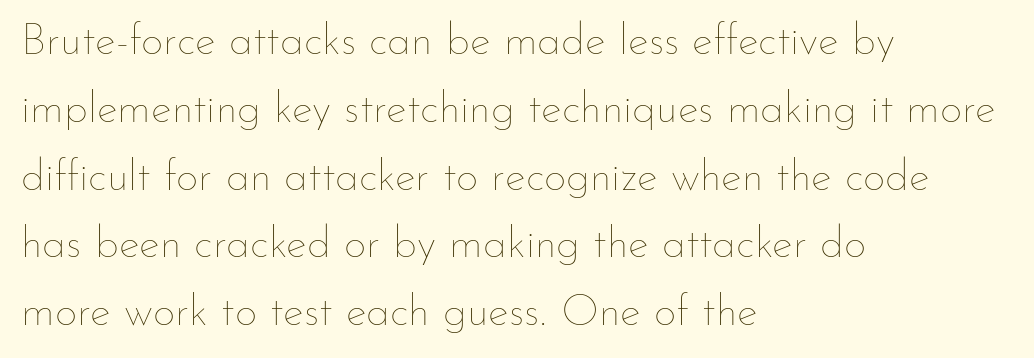
{"italic": "no", "bold": "no", "weight": "thin", "width": "normal", "stroke_contrast": "low", "x_height": "small", "monospaced": "no", "underline": "no", "align": "left", "line_spacing": "normal", "line_spacing_ratio": 1.54, "letter_spacing": "normal", "letter_spacing_em": 0.0, "glyph_px": 44}
